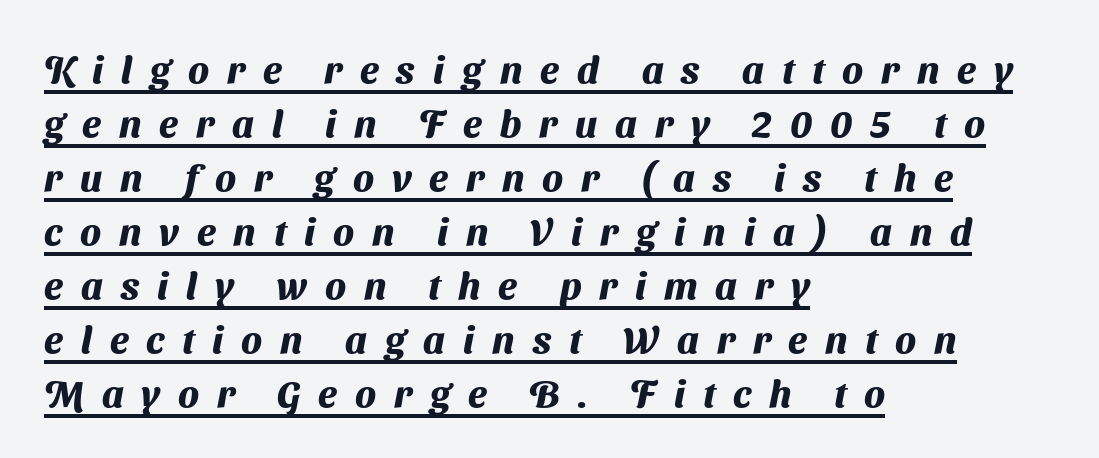
Q: Is the text bold? A: Yes.
Q: Is the typeface a serif or a sans-serif typeface? A: Sans-serif.
Q: Is the text underlined? A: Yes.
Q: How is the paragraph aligned? A: Left-aligned.
Q: Is the spacing between letters normal or unusually wide? A: Unusually wide.
Q: Is the spacing between lines tight, normal or loose? A: Normal.
Q: Width (condensed, normal, or wide)? A: Normal.
Q: Stroke contrast? A: Medium.
Q: x-height? A: Medium.
Q: Monospaced? A: No.
